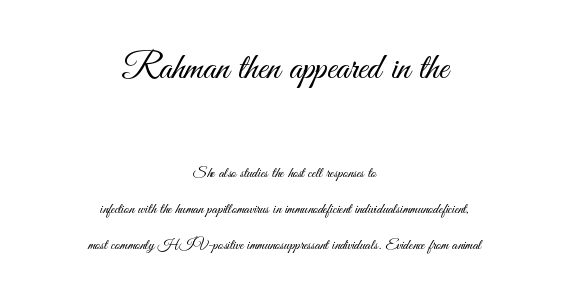
The image shows 37 px light, condensed sans-serif type; set centered, loose line spacing (2.39x), normal letter spacing, not underlined; the first (top) block is 2.47x larger; medium stroke contrast and a small x-height.
